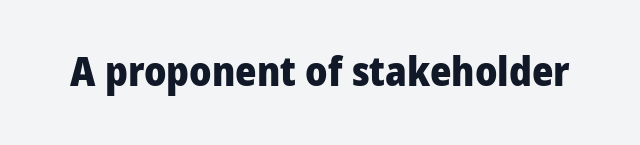
The image shows 41 px heavy, condensed sans-serif type, upright; set normal letter spacing, not underlined; low stroke contrast and a large x-height.
